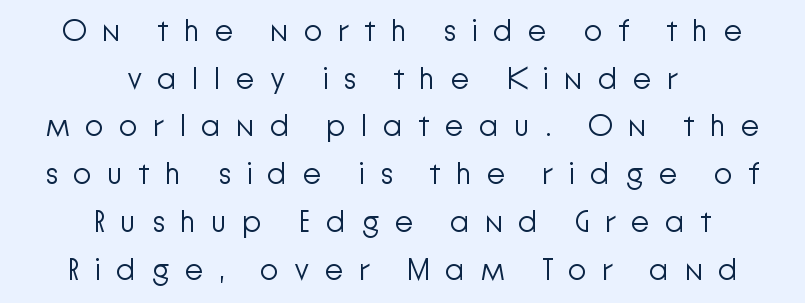
The image shows 31 px light sans-serif type, upright; set centered, normal line spacing (1.54x), unusually wide letter spacing (+0.48 em), not underlined; low stroke contrast and a medium x-height.
